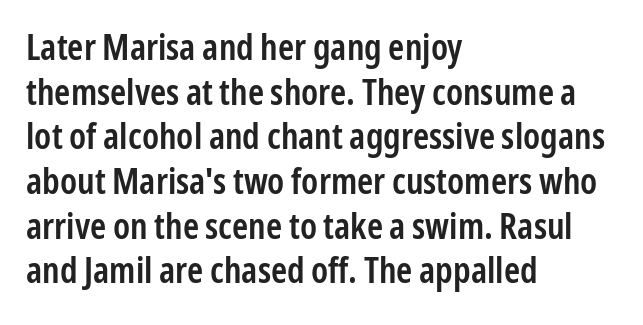
Bare-footed words on every line. Firm but not heavy-handed strokes: this text is semibold. The characters display no serif detailing; their extremities are plain. The face used here is proportionally spaced, like ordinary book or web type. This rendering uses left alignment, leaving the right contour irregular.
